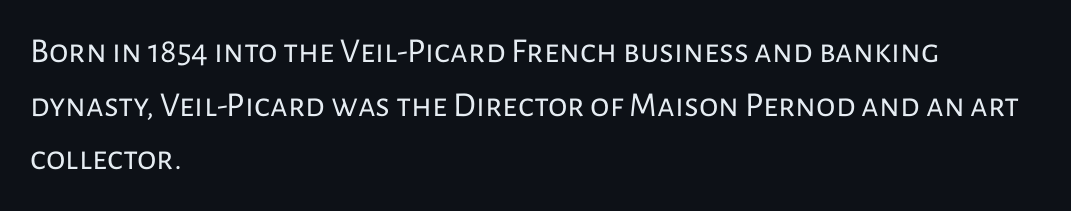
{"serif": "no", "italic": "no", "bold": "no", "weight": "regular", "width": "normal", "stroke_contrast": "low", "x_height": "medium", "monospaced": "no", "underline": "no", "align": "left", "line_spacing": "normal", "line_spacing_ratio": 1.53, "letter_spacing": "normal", "letter_spacing_em": 0.0, "glyph_px": 35}
